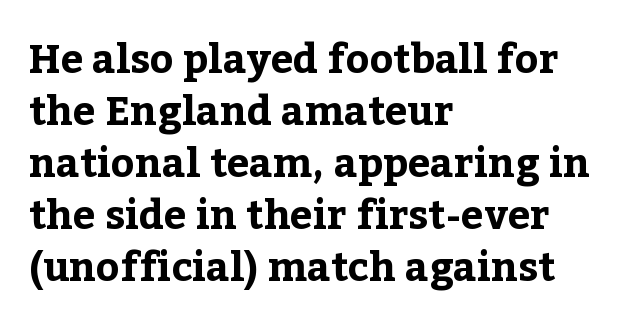
This is the regular roman posture of the typeface. Type without underlining. A normal amount of white space separates one row of letters from the next. Note the varied advance widths — an 'i' is clearly narrower than an 'm'. The rendering uses a bold face; every stroke is thick and dark.
